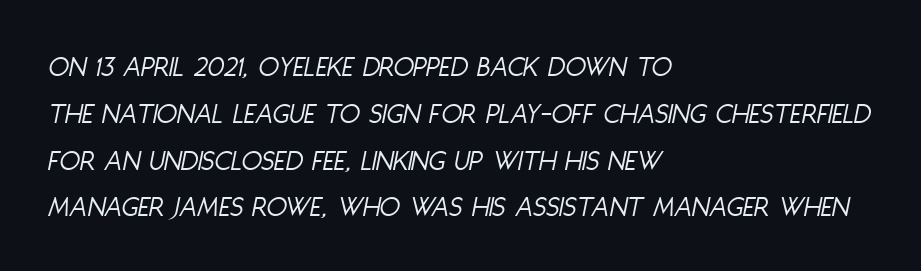
{"italic": "yes", "lean": "right", "slant_degrees": 11, "bold": "no", "weight": "light", "width": "condensed", "stroke_contrast": "low", "x_height": "large", "monospaced": "no", "underline": "no", "align": "left", "line_spacing": "normal", "line_spacing_ratio": 1.56, "letter_spacing": "normal", "letter_spacing_em": 0.0, "glyph_px": 30}
